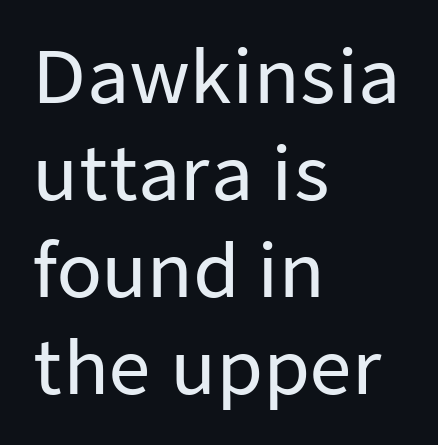
Q: Is the text italic (slanted)? A: No, it is upright.
Q: Is the typeface a serif or a sans-serif typeface? A: Sans-serif.
Q: Is the text underlined? A: No.
Q: How is the paragraph aligned? A: Left-aligned.
Q: Is the spacing between letters normal or unusually wide? A: Normal.
Q: Is the spacing between lines tight, normal or loose? A: Normal.
Q: Width (condensed, normal, or wide)? A: Normal.
Q: Stroke contrast? A: Low.
Q: x-height? A: Medium.
Q: Monospaced? A: No.
